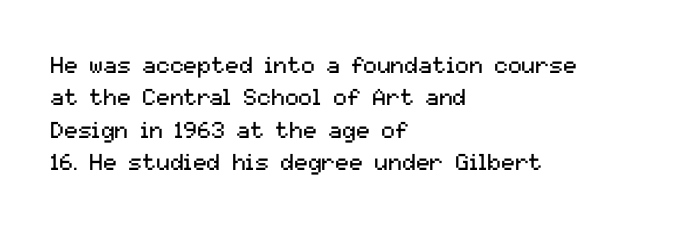
{"italic": "no", "bold": "no", "underline": "no", "align": "left", "line_spacing": "normal", "line_spacing_ratio": 1.41, "letter_spacing": "normal", "letter_spacing_em": 0.0, "glyph_px": 23}
